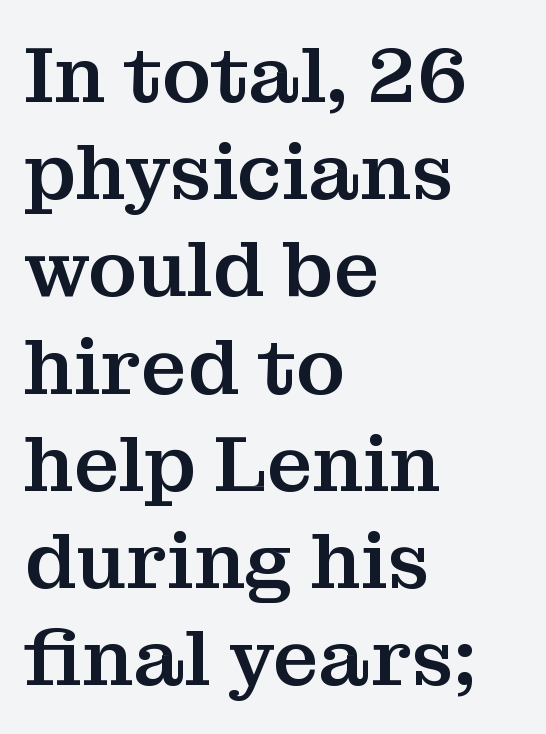
Serifs: yes, visible at the terminals of the letterforms. The specimen reads as upright at a glance. Between one letter and the next there's only the usual sliver of space. Notice how the passage keeps a crisp vertical edge on the left only. Character widths vary here, with narrow letters taking less room than wide ones. Words float on clear page, feet unadorned.
